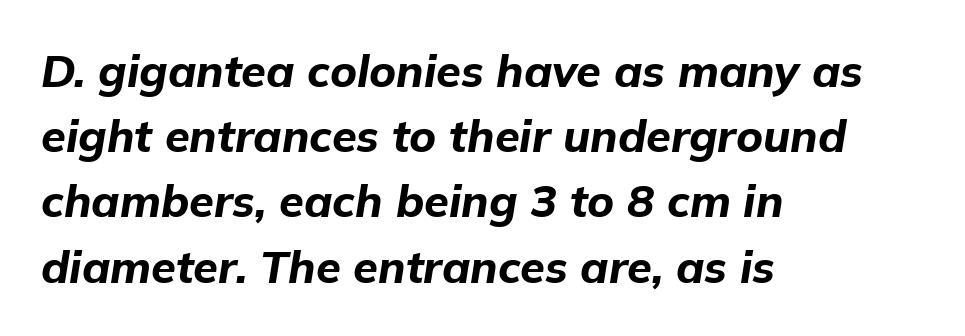
Q: Is the text bold? A: Yes.
Q: Is the text italic (slanted)? A: Yes, it leans right by about 9 degrees.
Q: Is the text underlined? A: No.
Q: How is the paragraph aligned? A: Left-aligned.
Q: Is the spacing between letters normal or unusually wide? A: Normal.
Q: Is the spacing between lines tight, normal or loose? A: Normal.
Q: Width (condensed, normal, or wide)? A: Normal.
Q: Stroke contrast? A: Low.
Q: x-height? A: Medium.
Q: Monospaced? A: No.
